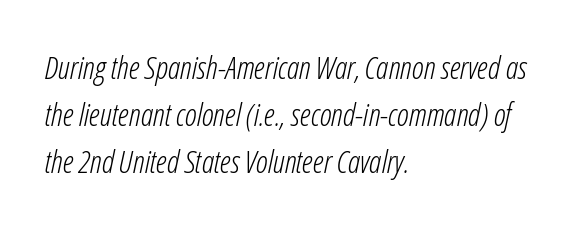
Italic: yes, the glyphs are oblique. Compared with typical paragraphs, the rows here are spaced about the same. A clean baseline with only descenders dipping below it. Is this a heavy cut? Hardly; it is regular or lighter. Visually the block forms a straight wall on the left and a jagged coastline on the right. The letters advance in unequal steps, a hallmark of proportional type.
